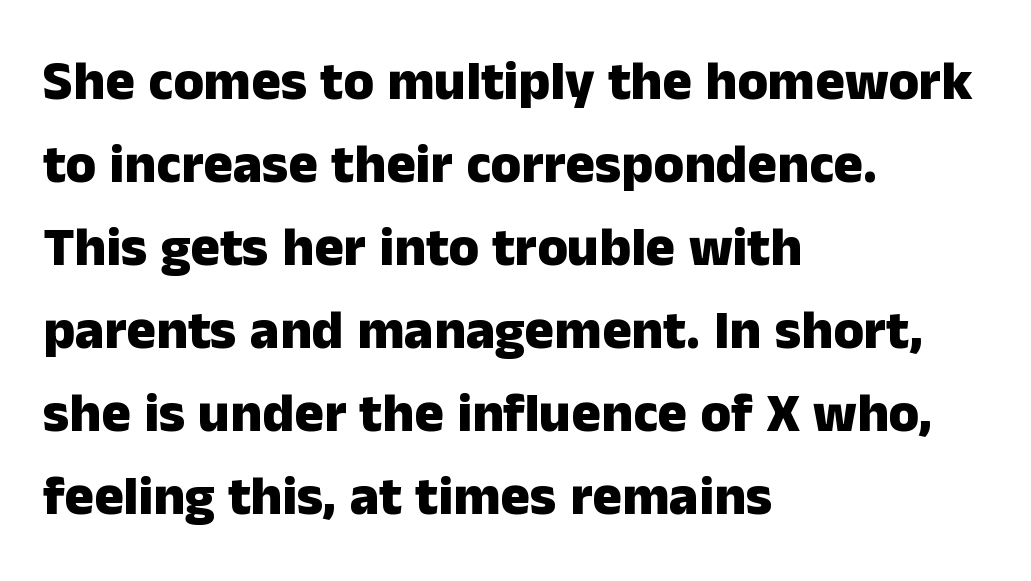
The image shows 55 px heavy sans-serif type, upright; set left-aligned, normal line spacing (1.51x), normal letter spacing, not underlined; low stroke contrast and a medium x-height.
